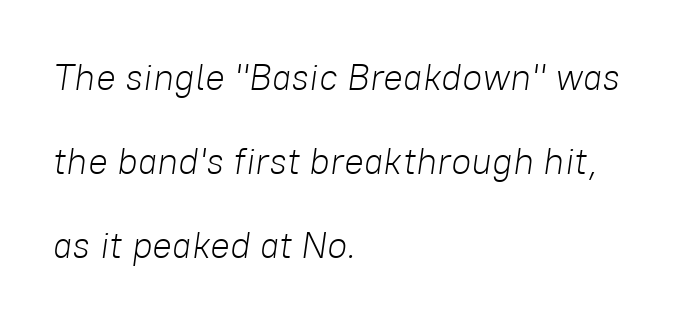
{"italic": "yes", "lean": "right", "slant_degrees": 8, "bold": "no", "weight": "light", "width": "normal", "stroke_contrast": "low", "x_height": "medium", "monospaced": "no", "underline": "no", "align": "left", "line_spacing": "loose", "line_spacing_ratio": 2.27, "letter_spacing": "normal", "letter_spacing_em": 0.0, "glyph_px": 37}
